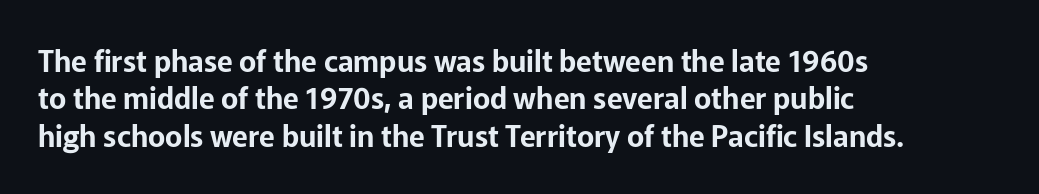
The image shows 29 px sans-serif type, upright; set left-aligned, normal line spacing (1.29x), normal letter spacing, not underlined; low stroke contrast and a medium x-height.
